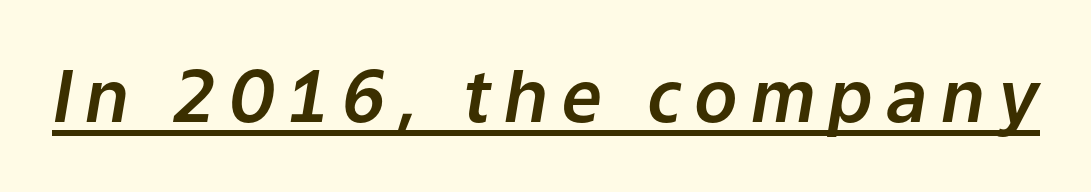
The image shows 72 px text type, italic (leaning right); set underlined; low stroke contrast and a medium x-height.
